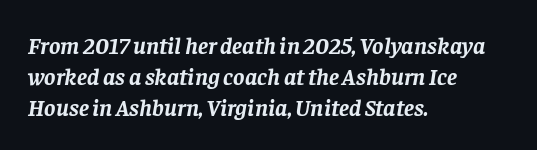
Notice how the passage keeps a crisp vertical edge on the left only. Rule under the text: the space is simply empty. The letters are bold, with thick, heavy strokes. Observe the ordinary spacing: letters are neighbours, not strangers.
